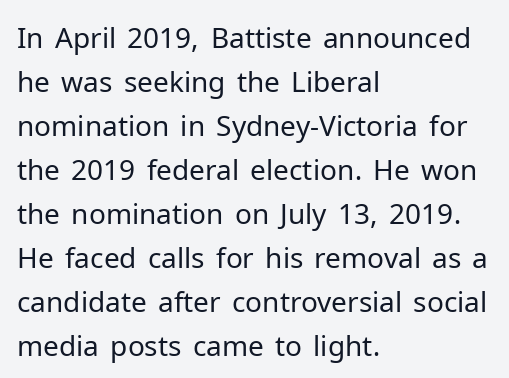
The image shows 28 px regular-weight sans-serif type, upright; set left-aligned, normal line spacing (1.57x), normal letter spacing, not underlined; low stroke contrast and a medium x-height.
